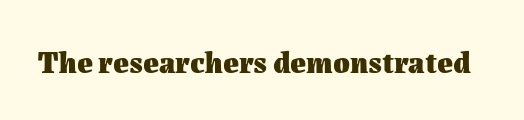
{"italic": "no", "bold": "yes", "weight": "heavy", "width": "normal", "stroke_contrast": "medium", "x_height": "medium", "monospaced": "no", "underline": "no", "letter_spacing": "normal", "letter_spacing_em": 0.0, "glyph_px": 30}
